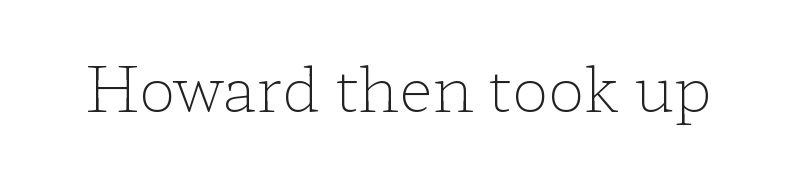
The image shows 62 px light, wide serif type, upright; set normal letter spacing, not underlined; low stroke contrast and a medium x-height.
